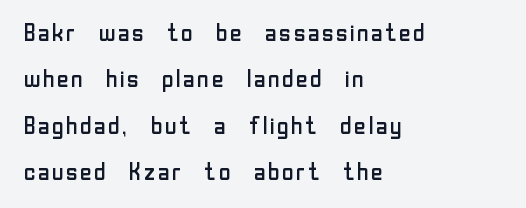
The characters are drawn with everyday or finer stroke widths. Each new line begins a long way beneath the previous one. Clear beneath every line of the passage. These lines are set flush left with a ragged right edge. Ordinary non-slanted type is in use. There is no visible air inserted between adjacent glyphs.
